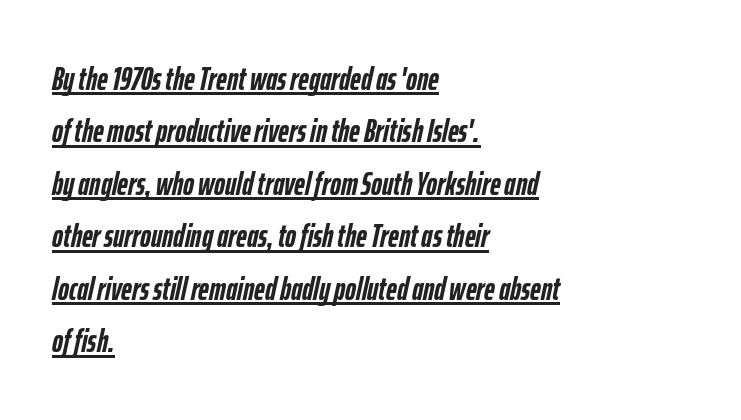
{"italic": "yes", "lean": "right", "slant_degrees": 12, "bold": "yes", "weight": "semibold", "width": "condensed", "stroke_contrast": "low", "x_height": "medium", "monospaced": "no", "underline": "yes", "align": "left", "line_spacing": "normal", "line_spacing_ratio": 1.59, "letter_spacing": "normal", "letter_spacing_em": 0.0, "glyph_px": 33}
